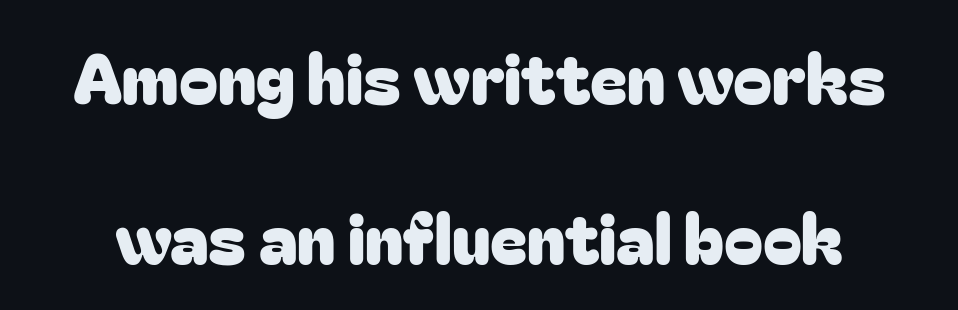
The image shows 70 px sans-serif type, upright; set loose line spacing (2.29x), normal letter spacing, not underlined; low stroke contrast and a medium x-height.
